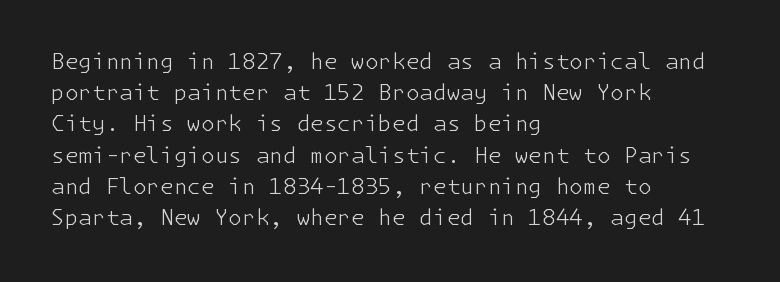
Q: Is the text bold? A: No.
Q: Is the text italic (slanted)? A: No, it is upright.
Q: Is the text underlined? A: No.
Q: How is the paragraph aligned? A: Left-aligned.
Q: Is the spacing between letters normal or unusually wide? A: Normal.
Q: Is the spacing between lines tight, normal or loose? A: Normal.
